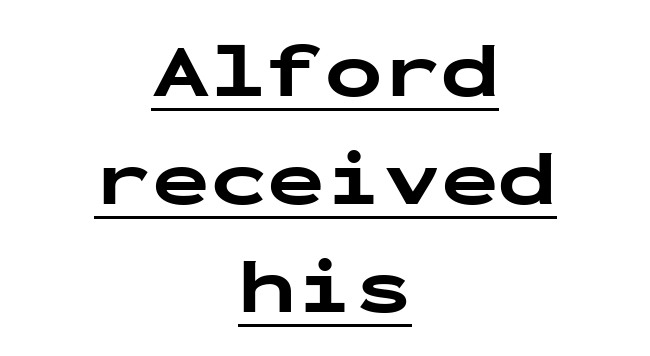
The letterforms sit shoulder to shoulder at normal distance. The letters are bold, with thick, heavy strokes. These lines are rendered in a fixed-pitch font. No feet cap the strokes, marking this as sans-serif type. Italic: no, the glyphs are upright roman. Quick note: underline on.
